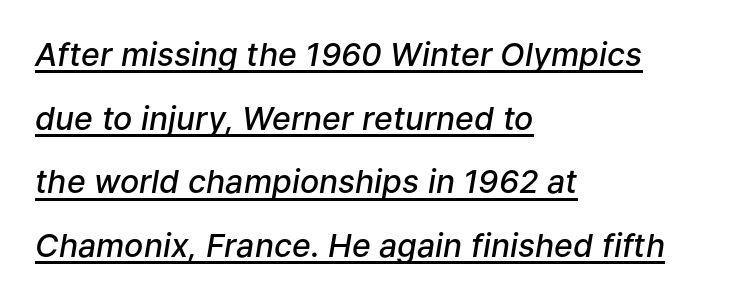
Inter-character spacing is left at the font's built-in metrics. The words here are underlined. Typeset ragged right — the left edge is the straight one. The space between consecutive lines is lavish.
